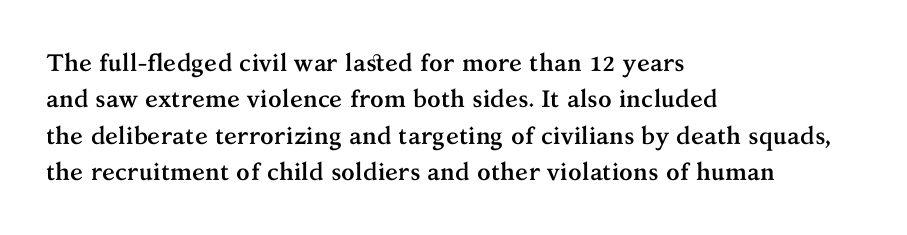
The image shows 24 px bold type, upright; set left-aligned, normal line spacing (1.52x), normal letter spacing, not underlined.
